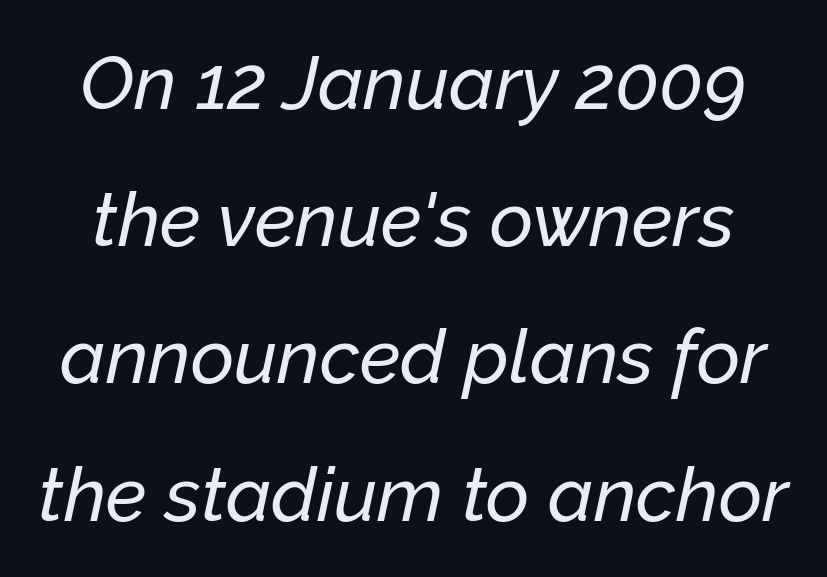
Q: Is the text italic (slanted)? A: Yes, it leans right by about 12 degrees.
Q: Is the text underlined? A: No.
Q: Is the spacing between letters normal or unusually wide? A: Normal.
Q: Width (condensed, normal, or wide)? A: Normal.
Q: Stroke contrast? A: Low.
Q: x-height? A: Medium.
Q: Monospaced? A: No.
